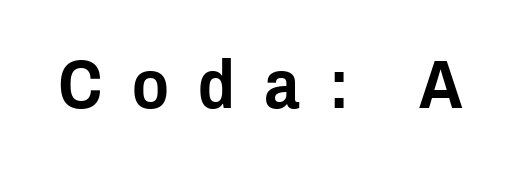
The image shows 68 px condensed sans-serif type, upright; set unusually wide letter spacing (+0.43 em), not underlined; low stroke contrast and a medium x-height.
